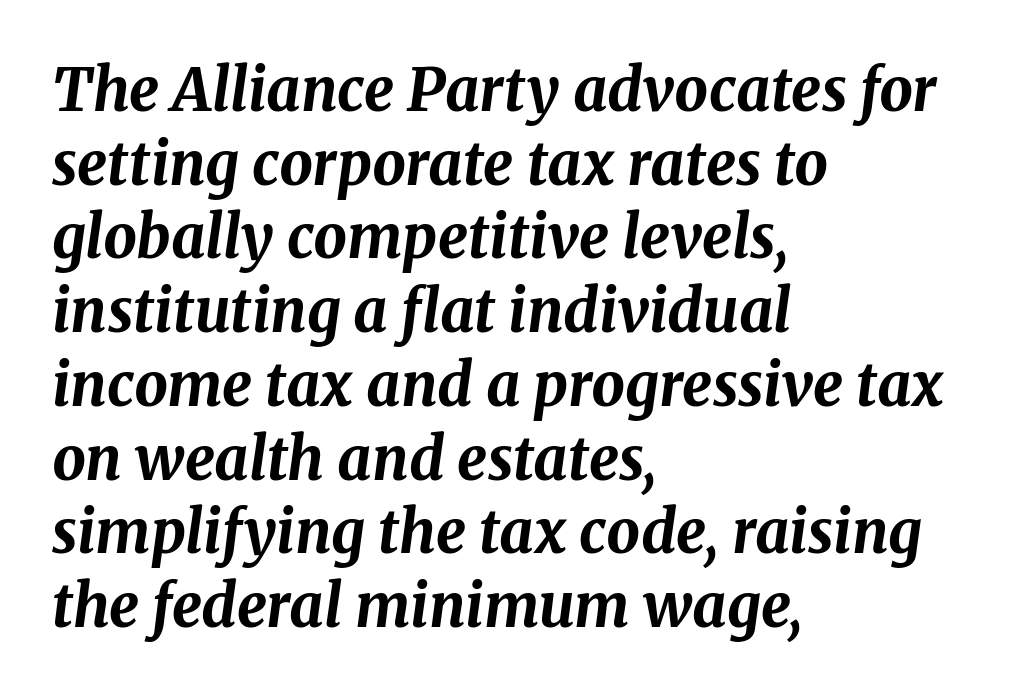
Q: Is the text bold? A: Yes.
Q: Is the text italic (slanted)? A: Yes, it leans right by about 8 degrees.
Q: Is the text underlined? A: No.
Q: How is the paragraph aligned? A: Left-aligned.
Q: Is the spacing between letters normal or unusually wide? A: Normal.
Q: Is the spacing between lines tight, normal or loose? A: Normal.
Q: Width (condensed, normal, or wide)? A: Normal.
Q: Stroke contrast? A: Medium.
Q: x-height? A: Medium.
Q: Monospaced? A: No.
